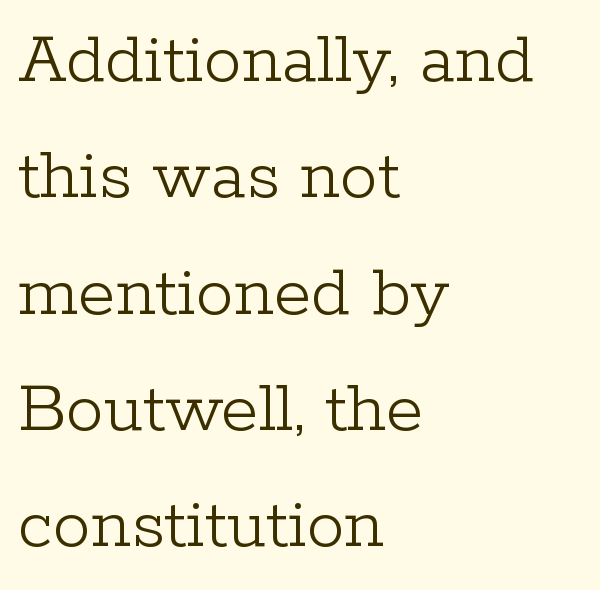
Q: Is the text bold? A: No.
Q: Is the text italic (slanted)? A: No, it is upright.
Q: Is the typeface a serif or a sans-serif typeface? A: Serif.
Q: Is the text underlined? A: No.
Q: How is the paragraph aligned? A: Left-aligned.
Q: Is the spacing between letters normal or unusually wide? A: Normal.
Q: Is the spacing between lines tight, normal or loose? A: Normal.
Q: Width (condensed, normal, or wide)? A: Normal.
Q: Stroke contrast? A: Low.
Q: x-height? A: Medium.
Q: Monospaced? A: No.
